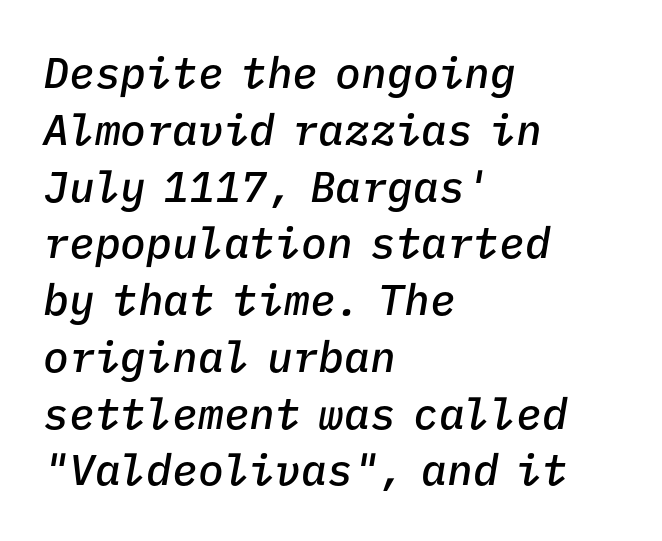
Q: Is the text bold? A: Semi-bold.
Q: Is the text italic (slanted)? A: Yes, it leans right by about 9 degrees.
Q: Is the text underlined? A: No.
Q: How is the paragraph aligned? A: Left-aligned.
Q: Is the spacing between letters normal or unusually wide? A: Normal.
Q: Is the spacing between lines tight, normal or loose? A: Normal.
Q: Width (condensed, normal, or wide)? A: Normal.
Q: Stroke contrast? A: Low.
Q: x-height? A: Medium.
Q: Monospaced? A: Yes.
